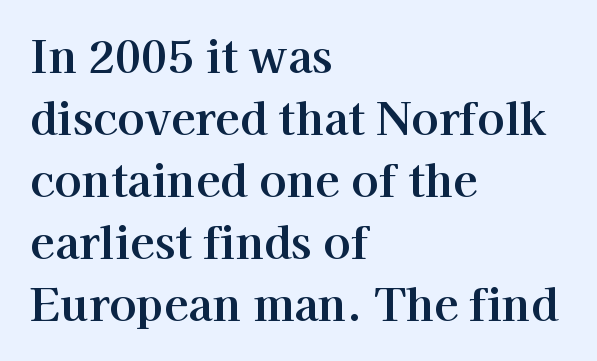
The image shows 45 px serif type, upright; set left-aligned, normal line spacing (1.38x), normal letter spacing, not underlined; high stroke contrast and a medium x-height.
